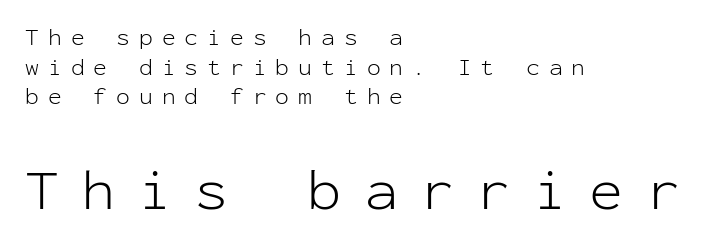
Q: Is the text bold? A: No.
Q: Is the text italic (slanted)? A: No, it is upright.
Q: Is the typeface a serif or a sans-serif typeface? A: Sans-serif.
Q: Is the text underlined? A: No.
Q: How is the paragraph aligned? A: Left-aligned.
Q: Is the spacing between letters normal or unusually wide? A: Unusually wide.
Q: Is the spacing between lines tight, normal or loose? A: Normal.
Q: Which block of text is set in a larger size, the first (top) or the second (bottom)? A: The second (bottom) one.
Q: Width (condensed, normal, or wide)? A: Normal.
Q: Stroke contrast? A: Low.
Q: x-height? A: Medium.
Q: Monospaced? A: Yes.
